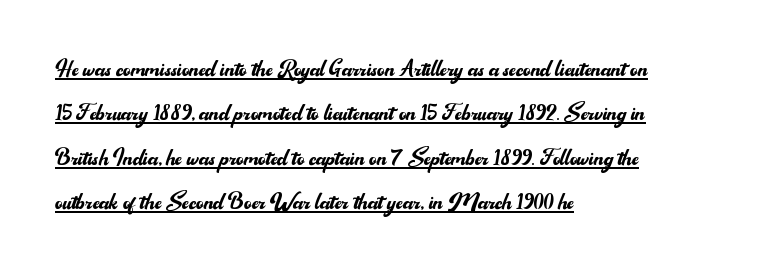
Weight class: somewhere from thin through regular. Spacing between characters is what you'd get straight out of the box. You could not count columns in this text — the font is proportionally spaced. The lines in this sample share a left origin and differ only in where they stop. The glyphs are accompanied by a horizontal stroke just below them.
